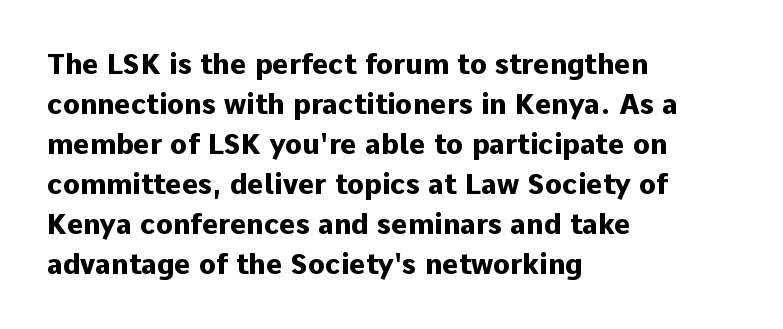
{"serif": "no", "italic": "no", "bold": "yes", "weight": "heavy", "width": "normal", "stroke_contrast": "low", "x_height": "medium", "monospaced": "no", "underline": "no", "align": "left", "line_spacing": "normal", "line_spacing_ratio": 1.43, "letter_spacing": "normal", "letter_spacing_em": 0.0, "glyph_px": 28}
